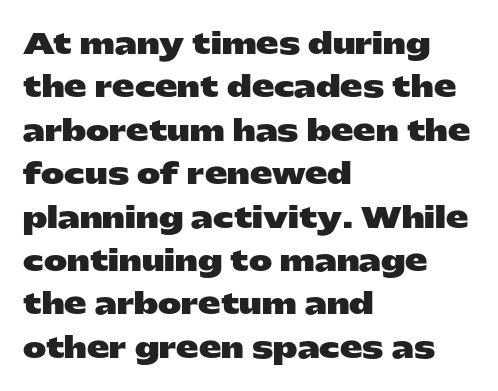
Q: Is the text bold? A: Yes.
Q: Is the text italic (slanted)? A: No, it is upright.
Q: Is the typeface a serif or a sans-serif typeface? A: Sans-serif.
Q: Is the text underlined? A: No.
Q: How is the paragraph aligned? A: Left-aligned.
Q: Is the spacing between letters normal or unusually wide? A: Normal.
Q: Is the spacing between lines tight, normal or loose? A: Normal.
Q: Width (condensed, normal, or wide)? A: Wide.
Q: Stroke contrast? A: Low.
Q: x-height? A: Medium.
Q: Monospaced? A: No.
